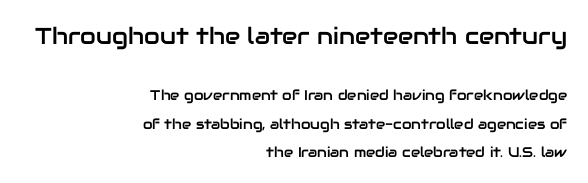
Honestly, the letter spacing is just normal — you wouldn't notice it. Only glyphs here, with clear space below each row. The rag falls on the left side of this text block. This sample trades compactness for vertical openness between lines. The face used here appears at its bigger size in the upper chunk.
